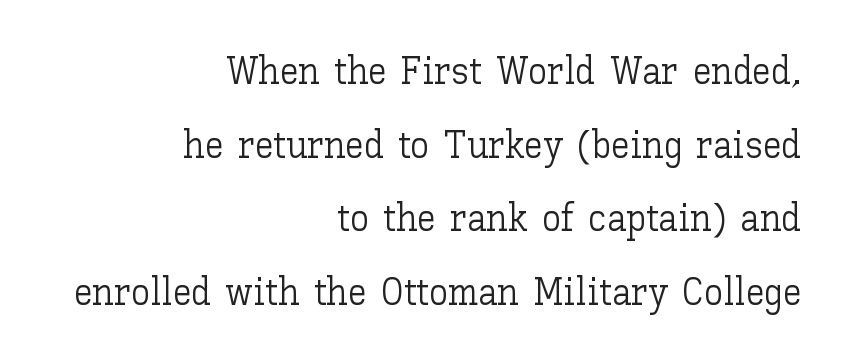
{"italic": "no", "bold": "no", "weight": "light", "width": "normal", "stroke_contrast": "low", "x_height": "medium", "monospaced": "no", "underline": "no", "align": "right", "line_spacing": "loose", "line_spacing_ratio": 1.94, "letter_spacing": "normal", "letter_spacing_em": 0.0, "glyph_px": 38}
